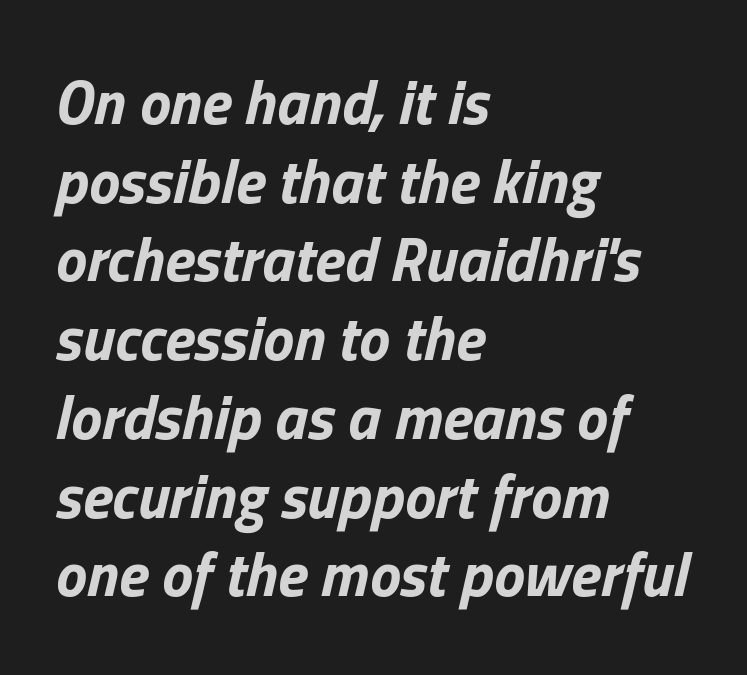
Q: Is the text bold? A: Yes.
Q: Is the text italic (slanted)? A: Yes, it leans right by about 13 degrees.
Q: Is the text underlined? A: No.
Q: How is the paragraph aligned? A: Left-aligned.
Q: Is the spacing between letters normal or unusually wide? A: Normal.
Q: Is the spacing between lines tight, normal or loose? A: Normal.
Q: Width (condensed, normal, or wide)? A: Normal.
Q: Stroke contrast? A: Low.
Q: x-height? A: Medium.
Q: Monospaced? A: No.
